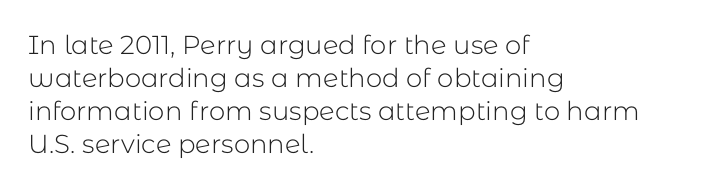
When letters stand straight like this, we call the style roman or upright. These lines sit exactly where default settings would place them. Students, note that the glyphs here touch the page at normal intervals. The passage shown is not bold in any degree. In CSS terms this would be text-align: left. Underlining? Definitely not there.
